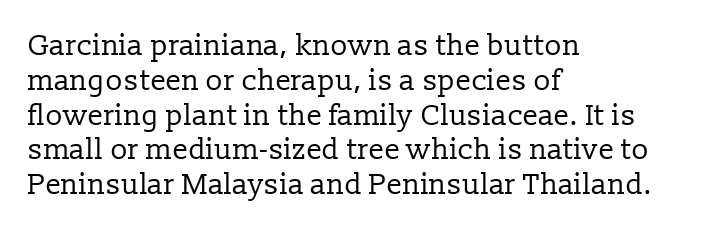
Underline: absent. Counters stay open thanks to moderate or lighter strokes. This is serif lettering, the kind often seen in printed books. Letter spacing: default.
